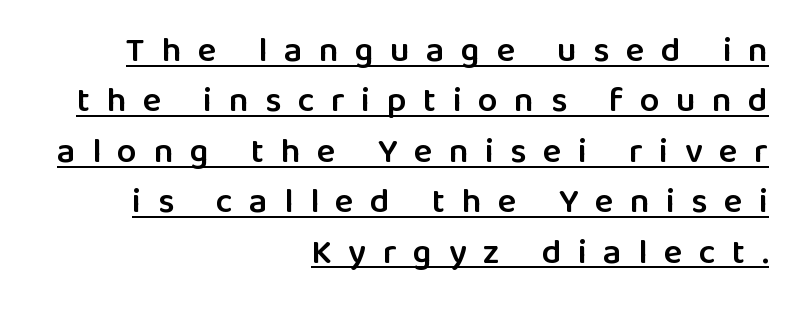
Q: Is the text bold? A: Semi-bold.
Q: Is the text italic (slanted)? A: No, it is upright.
Q: Is the typeface a serif or a sans-serif typeface? A: Sans-serif.
Q: Is the text underlined? A: Yes.
Q: How is the paragraph aligned? A: Right-aligned.
Q: Is the spacing between letters normal or unusually wide? A: Unusually wide.
Q: Is the spacing between lines tight, normal or loose? A: Normal.
Q: Width (condensed, normal, or wide)? A: Normal.
Q: Stroke contrast? A: Low.
Q: x-height? A: Medium.
Q: Monospaced? A: No.
